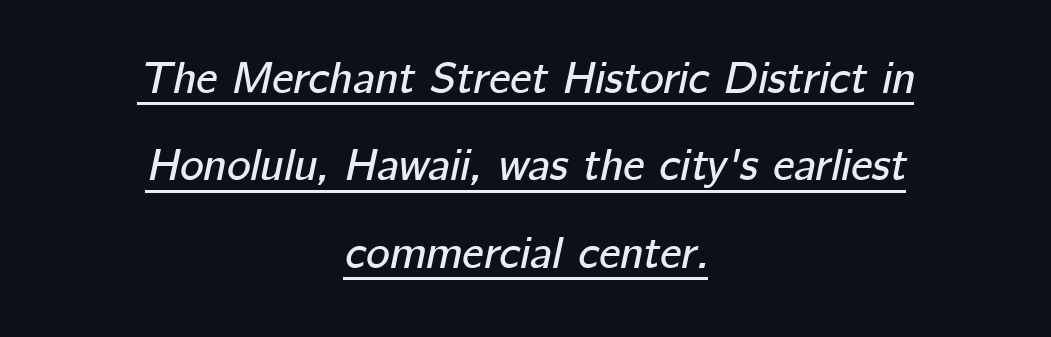
{"italic": "yes", "lean": "right", "slant_degrees": 12, "width": "normal", "stroke_contrast": "low", "x_height": "medium", "monospaced": "no", "underline": "yes", "align": "center", "line_spacing": "loose", "line_spacing_ratio": 1.94, "letter_spacing": "normal", "letter_spacing_em": 0.0, "glyph_px": 45}
